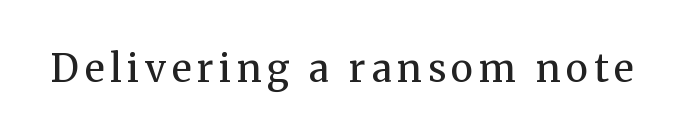
{"serif": "yes", "italic": "no", "bold": "no", "weight": "regular", "width": "normal", "stroke_contrast": "medium", "x_height": "medium", "monospaced": "no", "underline": "no", "glyph_px": 38}
